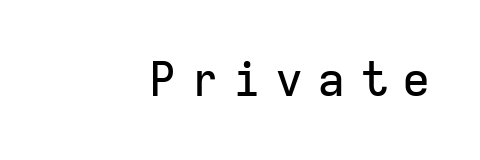
Note the uniform advance width — an 'i' takes as much space as an 'm'. The compositor pushed each line to the right boundary. The space directly below the letters is spotless. No feet cap the strokes, marking this as sans-serif type.
